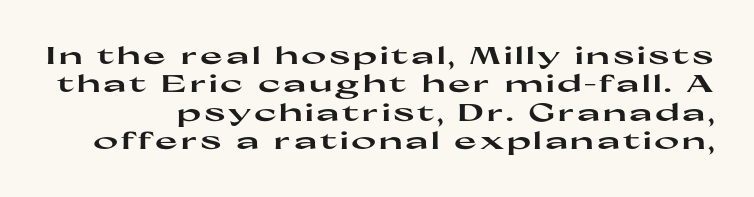
Q: Is the text bold? A: Yes.
Q: Is the text italic (slanted)? A: No, it is upright.
Q: Is the text underlined? A: No.
